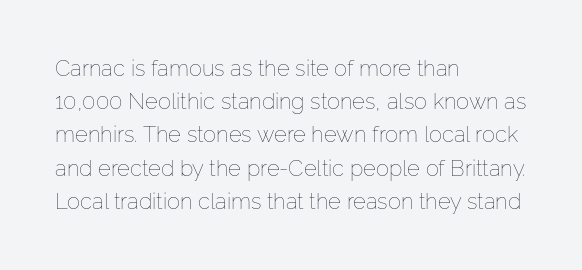
The image shows 22 px text type, upright; set left-aligned, normal line spacing (1.51x), normal letter spacing, not underlined.
